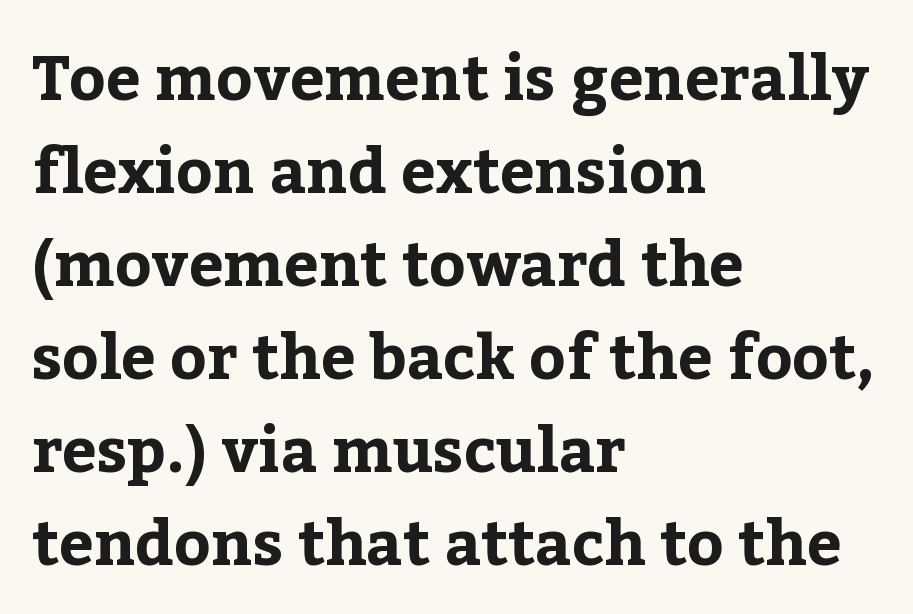
{"serif": "yes", "italic": "no", "bold": "yes", "weight": "bold", "width": "normal", "stroke_contrast": "low", "x_height": "medium", "monospaced": "no", "underline": "no", "align": "left", "line_spacing": "normal", "line_spacing_ratio": 1.5, "letter_spacing": "normal", "letter_spacing_em": 0.0, "glyph_px": 62}
